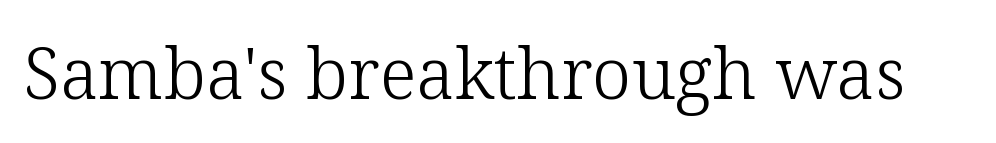
The image shows 71 px light serif type, upright; set normal letter spacing, not underlined; low stroke contrast and a medium x-height.
